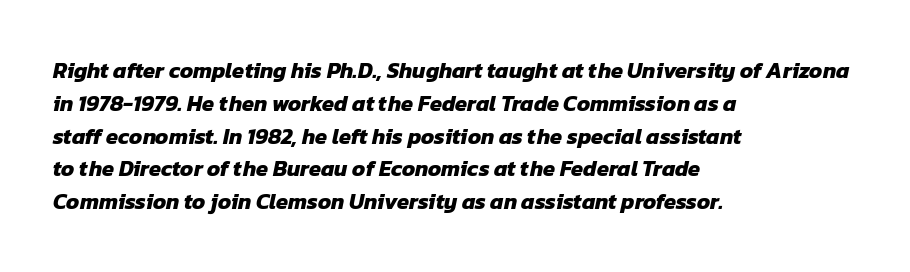
The image shows 22 px bold type; set left-aligned, normal line spacing (1.49x), normal letter spacing, not underlined.
